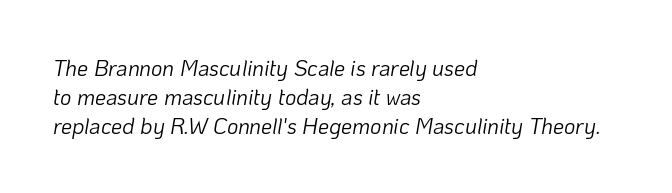
In terms of letterspacing, this is plain default setting. Emphasis-style slanted type is in use. The vertical gap from one line to the next is medium. The strokes are not fattened; the text isn't bold. The rendering anchors every line to the left-hand side.
